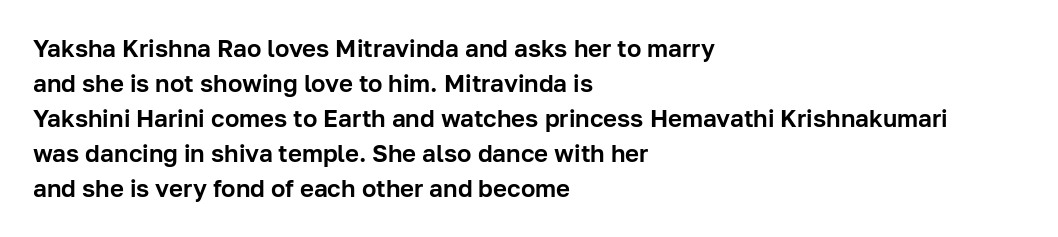
Style check: upright. The designer left line spacing at the default. Casual observation: everything's shoved over to the left. Tracking here is standard; glyphs follow each other at the usual distance. The foot of each line stays bare and open.
